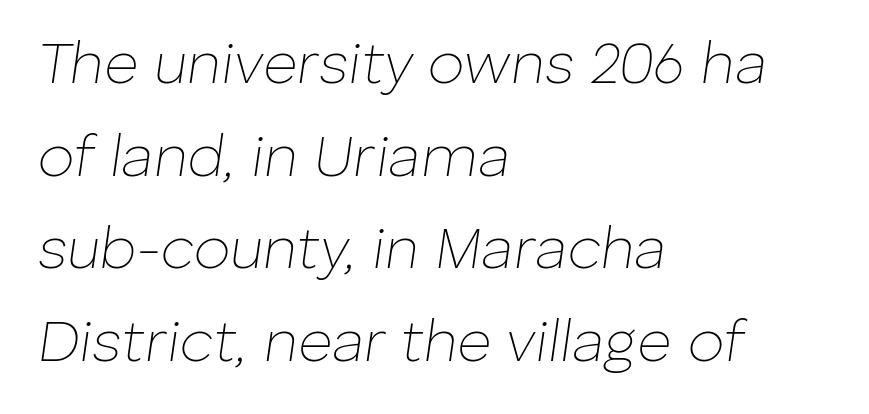
{"italic": "yes", "lean": "right", "slant_degrees": 8, "bold": "no", "weight": "thin", "width": "normal", "stroke_contrast": "low", "x_height": "medium", "monospaced": "no", "underline": "no", "align": "left", "line_spacing": "normal", "line_spacing_ratio": 1.57, "letter_spacing": "normal", "letter_spacing_em": 0.0, "glyph_px": 59}
